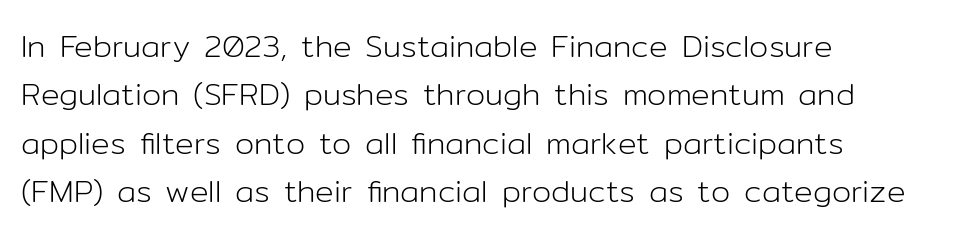
Does the lettering tilt? It doesn't — this is upright. Underlining? Definitely not there. There is no visible air inserted between adjacent glyphs. The lines sit at an ordinary, default distance from one another. Typeset ragged right — the left edge is the straight one. Do the characters align in a grid? No, the font is proportional.
